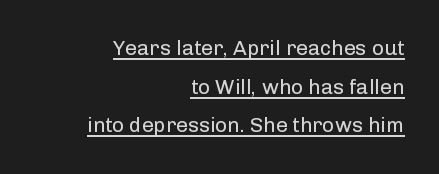
Typeset ragged left — the right edge is the straight one. A quiet, ordinary-to-light weight characterises the typeface. Ascenders rise straight up at ninety degrees. Default kerning and tracking; the words read as compact shapes. A typographer would call this underscored text.
